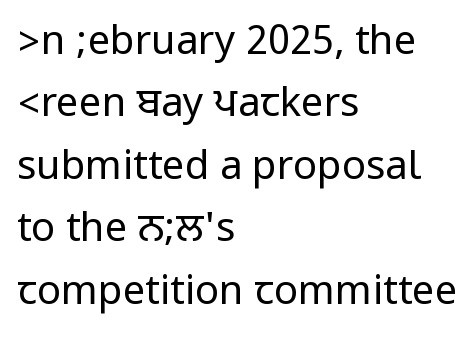
{"serif": "no", "italic": "no", "bold": "no", "weight": "regular", "width": "condensed", "stroke_contrast": "low", "underline": "no", "align": "left", "line_spacing": "normal", "line_spacing_ratio": 1.56, "letter_spacing": "normal", "letter_spacing_em": 0.0, "glyph_px": 40}
